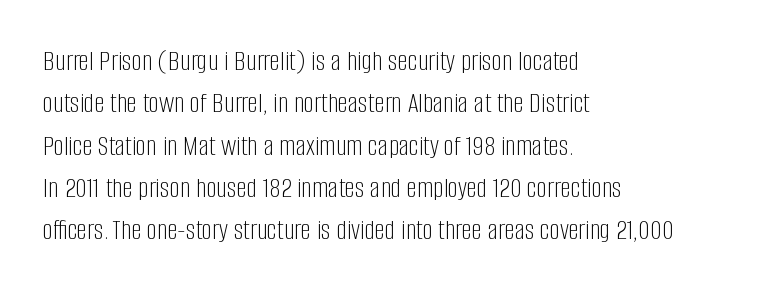
If you drew a ruler down the left edge, every line would touch it. Each letter keeps its own natural width here, so spacing adapts to shape. Rows of type keep a routine distance in the vertical direction. A quiet, ordinary-to-light weight characterises the typeface. Does extra space separate the letters? No, they use regular spacing. This is sans-serif lettering, the kind often seen on screens and signage.
